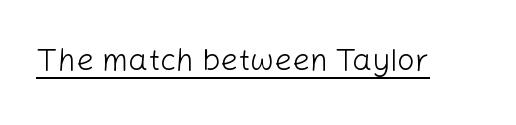
Does a line run under the words? Yes, clearly. Words appear dense and cohesive because spacing is normal. Note the varied advance widths — an 'i' is clearly narrower than an 'm'. No feet cap the strokes, marking this as sans-serif type.
